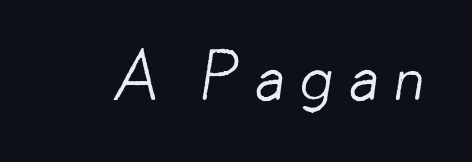
{"serif": "no", "bold": "no", "weight": "light", "width": "normal", "stroke_contrast": "low", "x_height": "small", "monospaced": "no", "underline": "no", "letter_spacing": "wide", "letter_spacing_em": 0.2, "glyph_px": 67}
